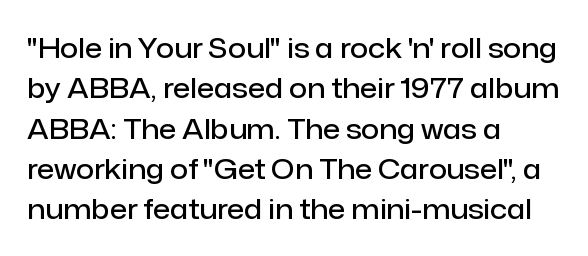
Each letter keeps its own natural width here, so spacing adapts to shape. No italicization has been applied; the sample stays upright. Each new line begins a customary step beneath the previous one. Rule under the text: the space is simply empty. Caption: standard tracking, unaltered.
